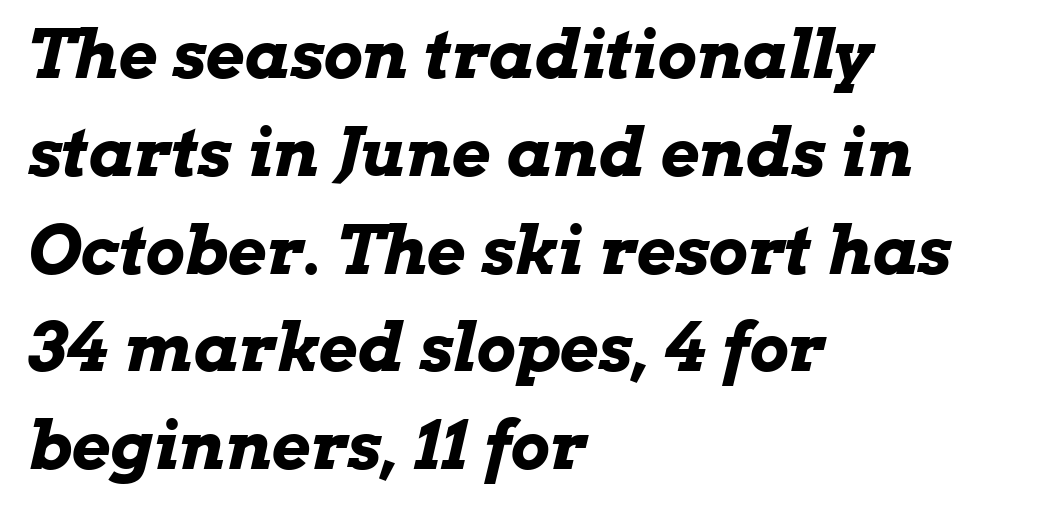
Stroke thickness is high; the sample reads as a true bold. Successive baselines arrive at the customary interval. Descenders are the only things crossing below the line. Look at the tracking — it's just the regular setting, nothing added. The face used here is proportionally spaced, like ordinary book or web type. Line beginnings align vertically; line endings do not.
